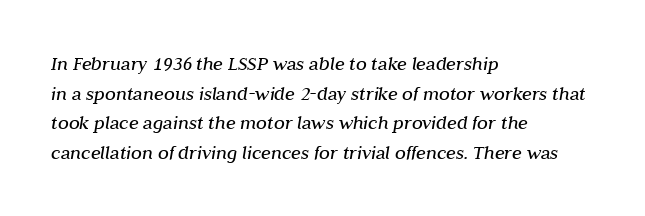
Q: Is the text bold? A: No.
Q: Is the text italic (slanted)? A: Yes, it leans right by about 10 degrees.
Q: Is the text underlined? A: No.
Q: How is the paragraph aligned? A: Left-aligned.
Q: Is the spacing between letters normal or unusually wide? A: Normal.
Q: Is the spacing between lines tight, normal or loose? A: Normal.
